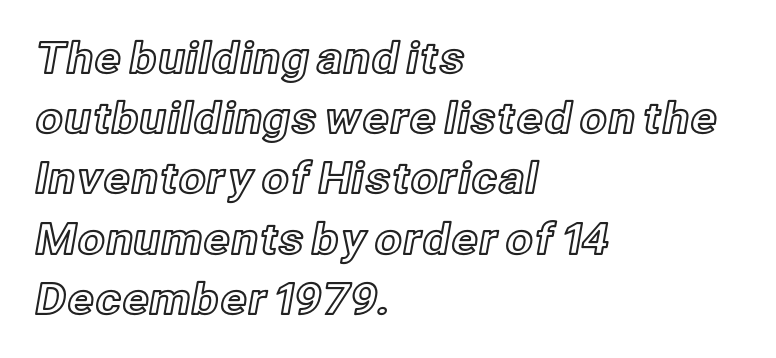
Honestly, the letter spacing is just normal — you wouldn't notice it. The space between consecutive lines is moderate. Does the copy run flush right? No — it runs flush left. The letters advance in unequal steps, a hallmark of proportional type.
